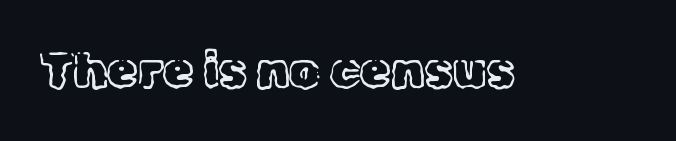
How are the letters spaced? Ordinarily, with no added tracking. Think of a printed novel: that variable character pitch is what you see here. Descender tails drop into unmarked territory. Type style note: has serifs.
